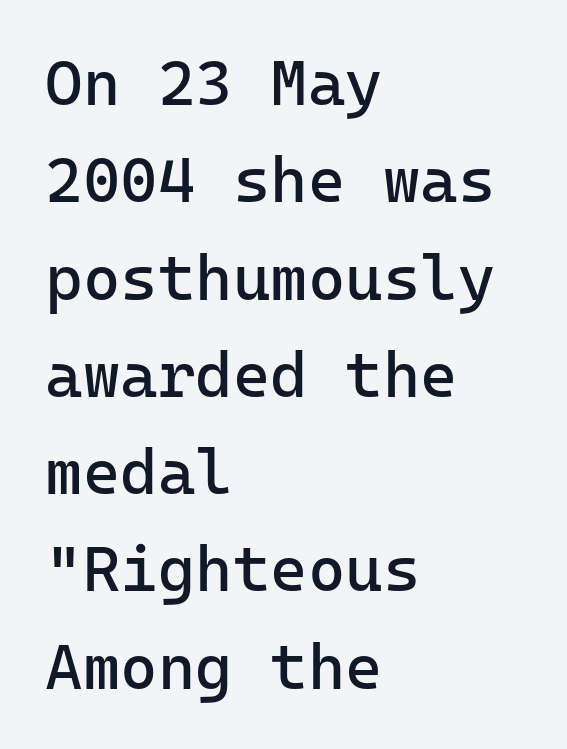
The line texture is even and compact thanks to regular tracking. Note the uniform advance width — an 'i' takes as much space as an 'm'. Posture: straight, roman, zero tilt. Compared with typical paragraphs, the rows here are spaced about the same. Compared with a centered layout, this one pins lines to the left instead.
